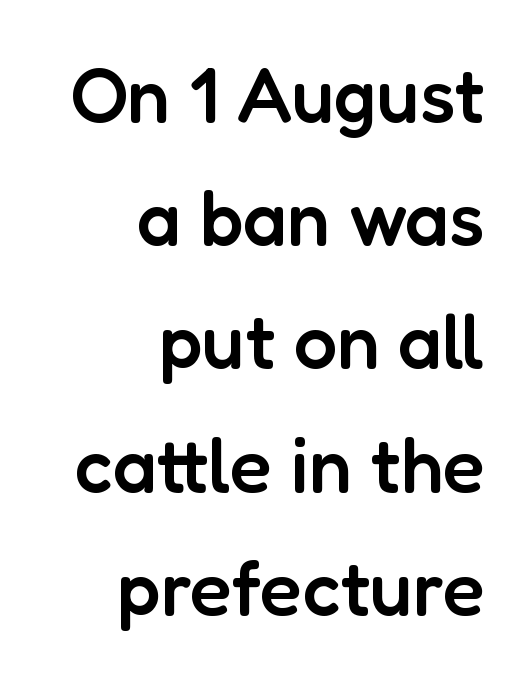
{"serif": "no", "italic": "no", "bold": "semi", "weight": "semibold", "width": "normal", "stroke_contrast": "low", "x_height": "medium", "monospaced": "no", "underline": "no", "align": "right", "line_spacing": "normal", "line_spacing_ratio": 1.6, "letter_spacing": "normal", "letter_spacing_em": 0.0, "glyph_px": 77}
